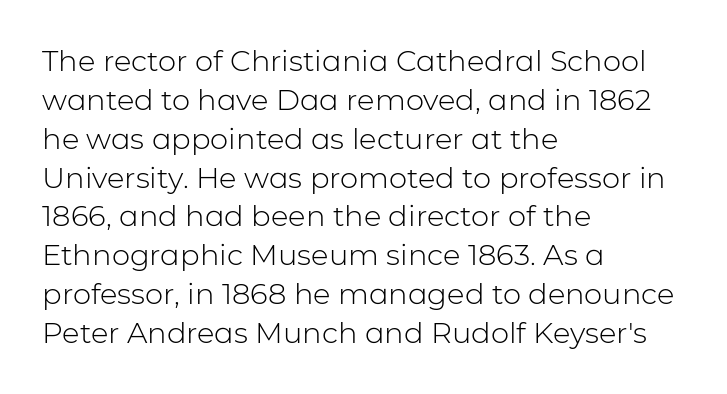
In terms of letterform style, serifs are entirely absent. Is the type heavy? It reads as light-to-regular instead. Italic: no, the glyphs are upright roman. How are the letters spaced? Ordinarily, with no added tracking. The designer left line spacing at the default. The foot of each line stays bare and open.
